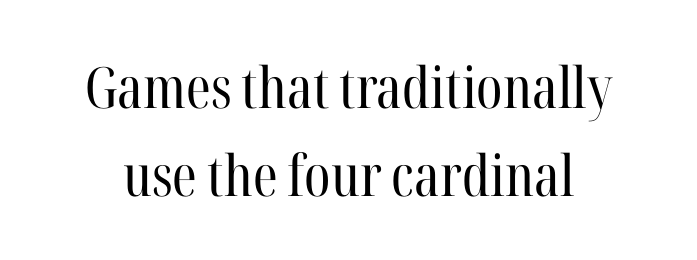
Think of a printed novel: that variable character pitch is what you see here. Honestly, the letter spacing is just normal — you wouldn't notice it. Characters remain perfectly vertical along every line. Is there much room between lines? A standard amount, neither cramped nor airy. This reads as an unemphasized weight, regular at the heaviest. Type without underlining.
